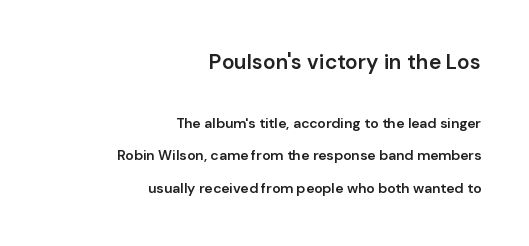
Q: Is the text bold? A: Semi-bold.
Q: Is the text italic (slanted)? A: No, it is upright.
Q: Is the text underlined? A: No.
Q: How is the paragraph aligned? A: Right-aligned.
Q: Is the spacing between letters normal or unusually wide? A: Normal.
Q: Is the spacing between lines tight, normal or loose? A: Loose.
Q: Which block of text is set in a larger size, the first (top) or the second (bottom)? A: The first (top) one.
